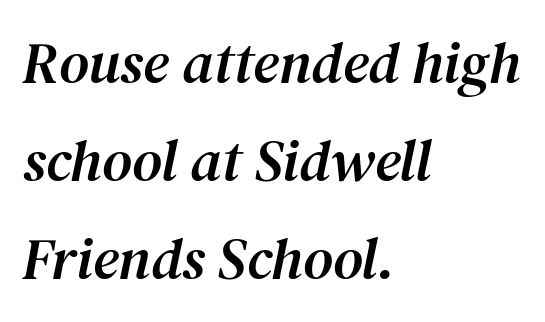
Compared with a centered layout, this one pins lines to the left instead. There is no visible air inserted between adjacent glyphs. Is this a fixed-width face? No — the glyphs have proportional, varying widths. Notice how the stems are inclined rather than vertical — that's the hallmark of italics. Rule under the text: the space is simply empty.
